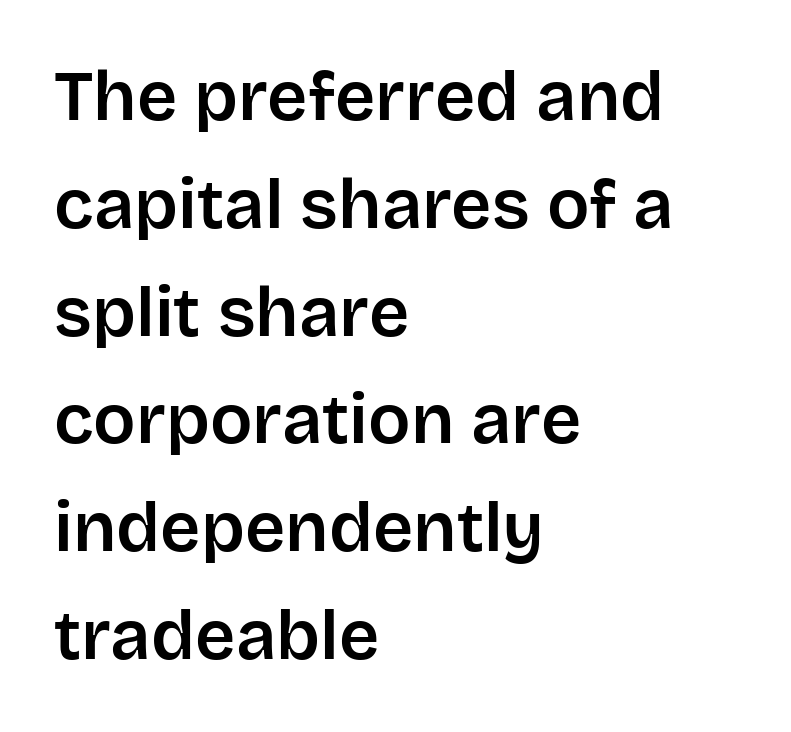
The image shows 70 px sans-serif type, upright; set left-aligned, normal line spacing (1.54x), normal letter spacing, not underlined; low stroke contrast and a large x-height.
